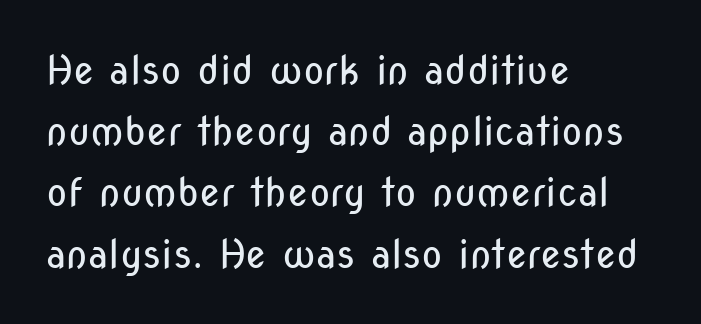
Q: Is the text bold? A: No.
Q: Is the text italic (slanted)? A: No, it is upright.
Q: Is the typeface a serif or a sans-serif typeface? A: Sans-serif.
Q: Is the text underlined? A: No.
Q: How is the paragraph aligned? A: Left-aligned.
Q: Is the spacing between letters normal or unusually wide? A: Normal.
Q: Is the spacing between lines tight, normal or loose? A: Normal.
Q: Width (condensed, normal, or wide)? A: Condensed.
Q: Stroke contrast? A: Low.
Q: x-height? A: Medium.
Q: Monospaced? A: No.
